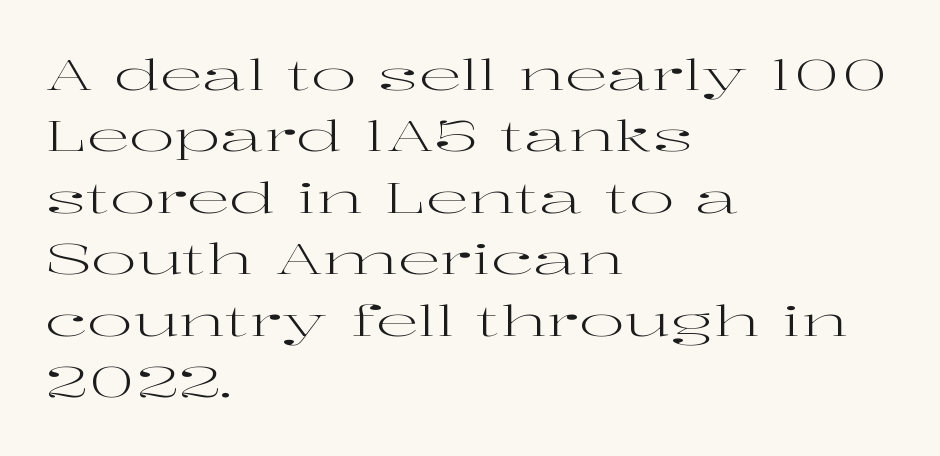
Q: Is the text bold? A: No.
Q: Is the text italic (slanted)? A: No, it is upright.
Q: Is the typeface a serif or a sans-serif typeface? A: Serif.
Q: Is the text underlined? A: No.
Q: How is the paragraph aligned? A: Left-aligned.
Q: Is the spacing between letters normal or unusually wide? A: Normal.
Q: Is the spacing between lines tight, normal or loose? A: Normal.
Q: Width (condensed, normal, or wide)? A: Wide.
Q: Stroke contrast? A: High.
Q: x-height? A: Medium.
Q: Monospaced? A: No.
